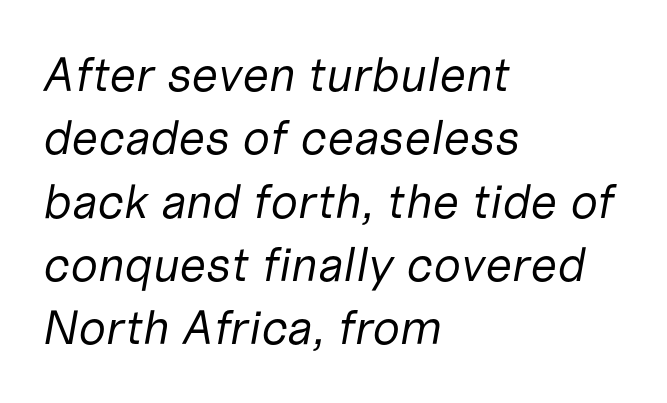
Q: Is the text bold? A: No.
Q: Is the text italic (slanted)? A: Yes, it leans right by about 10 degrees.
Q: Is the text underlined? A: No.
Q: How is the paragraph aligned? A: Left-aligned.
Q: Is the spacing between letters normal or unusually wide? A: Normal.
Q: Is the spacing between lines tight, normal or loose? A: Normal.
Q: Width (condensed, normal, or wide)? A: Normal.
Q: Stroke contrast? A: Low.
Q: x-height? A: Medium.
Q: Monospaced? A: No.
